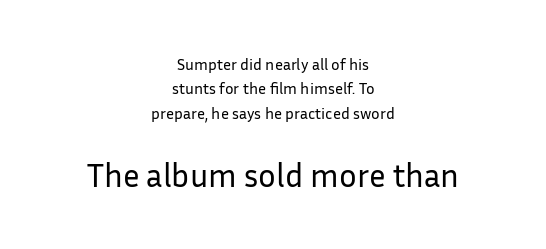
{"serif": "no", "italic": "no", "bold": "no", "weight": "regular", "width": "normal", "stroke_contrast": "low", "x_height": "medium", "monospaced": "no", "underline": "no", "align": "center", "line_spacing": "normal", "line_spacing_ratio": 1.53, "letter_spacing": "normal", "letter_spacing_em": 0.0, "larger_block": "second", "size_ratio": 2.06, "glyph_px": 33}
